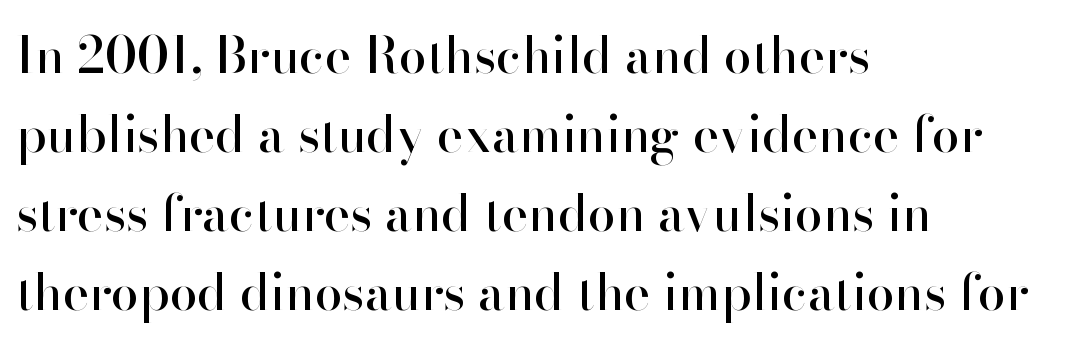
{"serif": "no", "italic": "no", "width": "normal", "stroke_contrast": "high", "x_height": "small", "monospaced": "no", "underline": "no", "align": "left", "line_spacing": "normal", "line_spacing_ratio": 1.58, "letter_spacing": "normal", "letter_spacing_em": 0.0, "glyph_px": 50}
